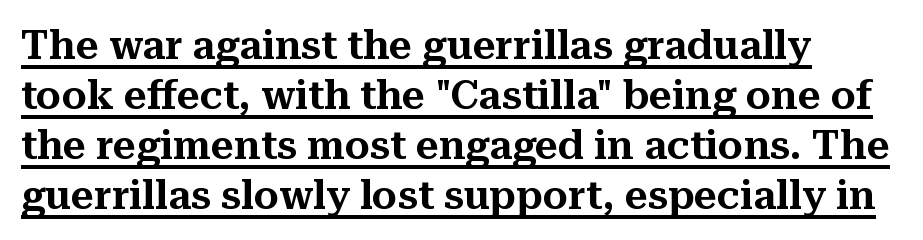
The image shows 40 px serif type, upright; set left-aligned, normal line spacing (1.25x), normal letter spacing, underlined; medium stroke contrast and a medium x-height.
